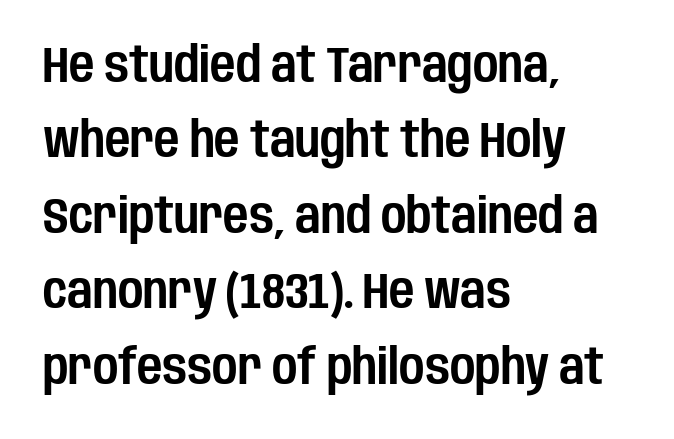
Q: Is the text italic (slanted)? A: No, it is upright.
Q: Is the typeface a serif or a sans-serif typeface? A: Sans-serif.
Q: Is the text underlined? A: No.
Q: How is the paragraph aligned? A: Left-aligned.
Q: Is the spacing between letters normal or unusually wide? A: Normal.
Q: Is the spacing between lines tight, normal or loose? A: Normal.
Q: Width (condensed, normal, or wide)? A: Condensed.
Q: Stroke contrast? A: Low.
Q: x-height? A: Large.
Q: Monospaced? A: No.
